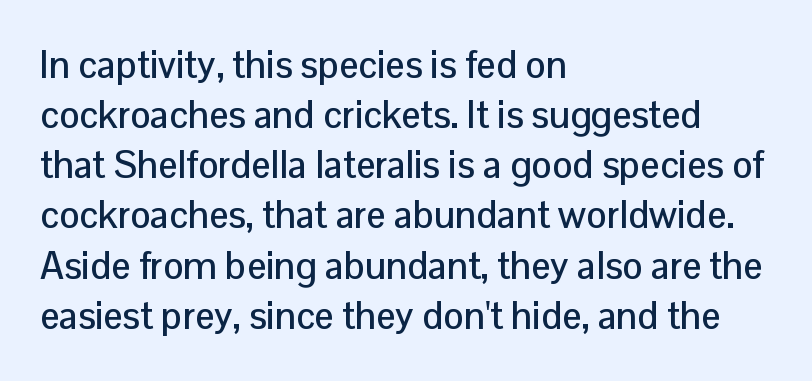
The image shows 38 px sans-serif type, upright; set left-aligned, normal line spacing (1.32x), normal letter spacing, not underlined; low stroke contrast and a medium x-height.
